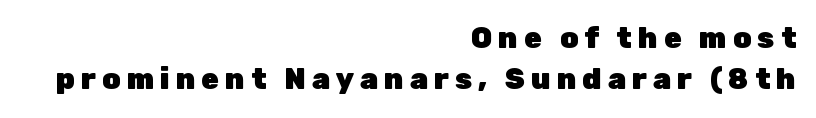
Q: Is the text bold? A: Yes.
Q: Is the text italic (slanted)? A: No, it is upright.
Q: Is the typeface a serif or a sans-serif typeface? A: Sans-serif.
Q: Is the text underlined? A: No.
Q: How is the paragraph aligned? A: Right-aligned.
Q: Is the spacing between letters normal or unusually wide? A: Unusually wide.
Q: Is the spacing between lines tight, normal or loose? A: Normal.
Q: Width (condensed, normal, or wide)? A: Normal.
Q: Stroke contrast? A: Low.
Q: x-height? A: Medium.
Q: Monospaced? A: No.
